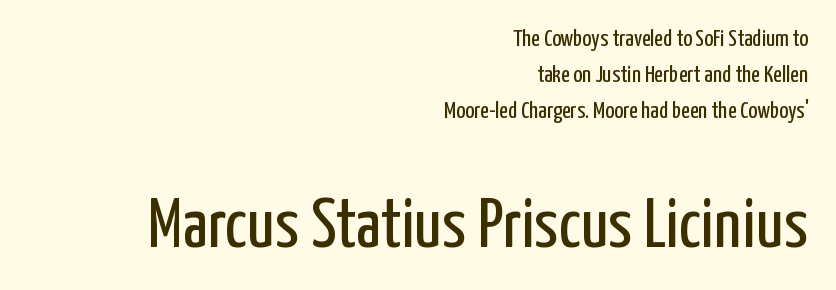
Q: Is the text bold? A: No.
Q: Is the text italic (slanted)? A: No, it is upright.
Q: Is the typeface a serif or a sans-serif typeface? A: Sans-serif.
Q: Is the text underlined? A: No.
Q: How is the paragraph aligned? A: Right-aligned.
Q: Is the spacing between letters normal or unusually wide? A: Normal.
Q: Is the spacing between lines tight, normal or loose? A: Normal.
Q: Which block of text is set in a larger size, the first (top) or the second (bottom)? A: The second (bottom) one.
Q: Width (condensed, normal, or wide)? A: Condensed.
Q: Stroke contrast? A: Low.
Q: x-height? A: Medium.
Q: Monospaced? A: No.
